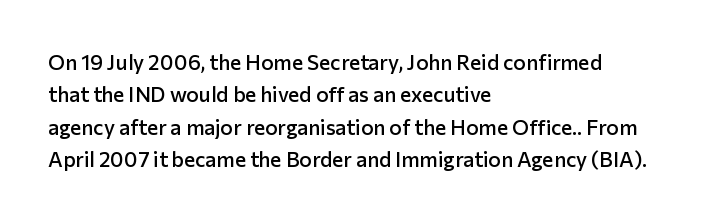
The image shows 21 px text type, upright; set left-aligned, normal line spacing (1.54x), normal letter spacing, not underlined.
